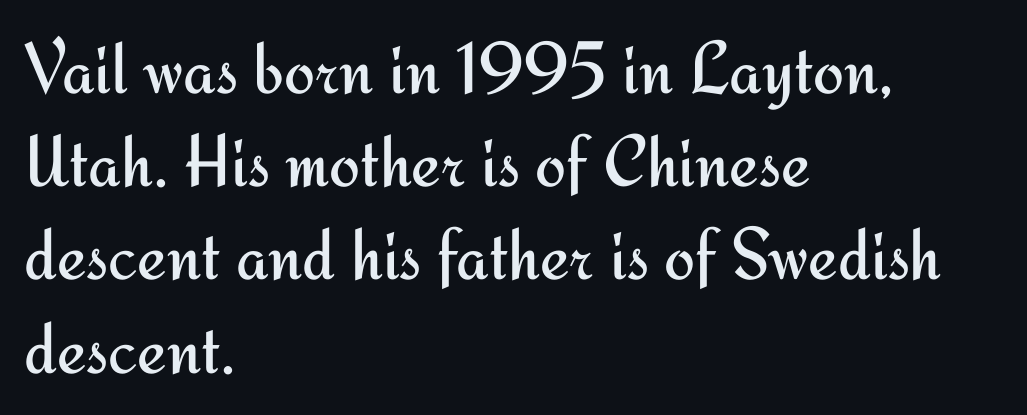
Q: Is the text bold? A: No.
Q: Is the text italic (slanted)? A: No, it is upright.
Q: Is the typeface a serif or a sans-serif typeface? A: Sans-serif.
Q: Is the text underlined? A: No.
Q: How is the paragraph aligned? A: Left-aligned.
Q: Is the spacing between letters normal or unusually wide? A: Normal.
Q: Is the spacing between lines tight, normal or loose? A: Normal.
Q: Width (condensed, normal, or wide)? A: Normal.
Q: Stroke contrast? A: Medium.
Q: x-height? A: Small.
Q: Monospaced? A: No.
